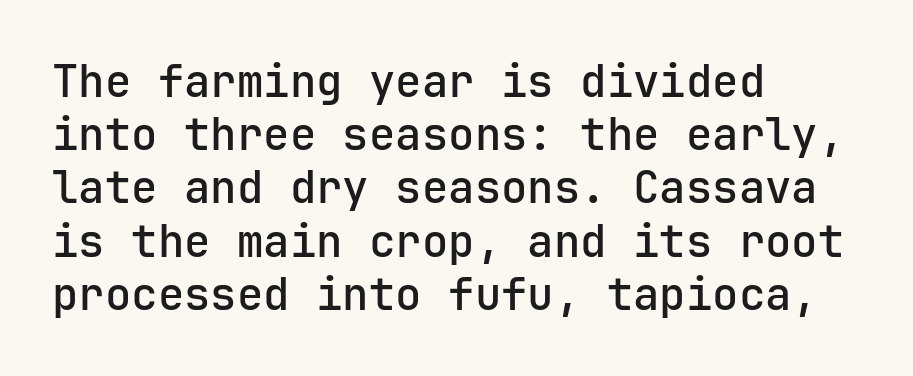
A typesetter would call this monospace, since all characters share one set width. Default kerning and tracking; the words read as compact shapes. Examine the stroke ends and you'll find no serifs. No italicization has been applied; the sample stays upright.
